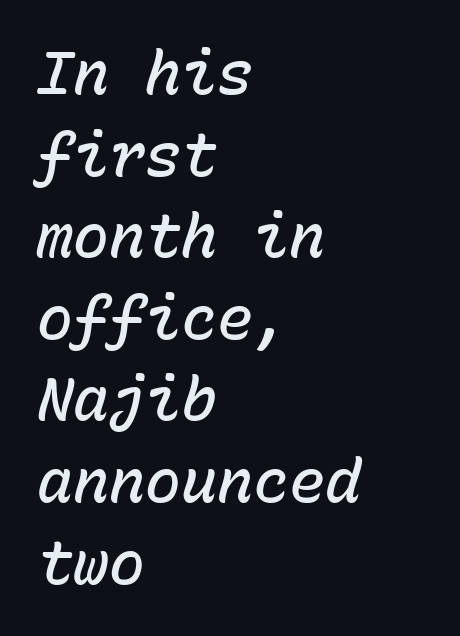
The image shows 60 px semibold type, italic (leaning right), monospaced; set left-aligned, normal line spacing (1.36x), normal letter spacing, not underlined; low stroke contrast and a medium x-height.
